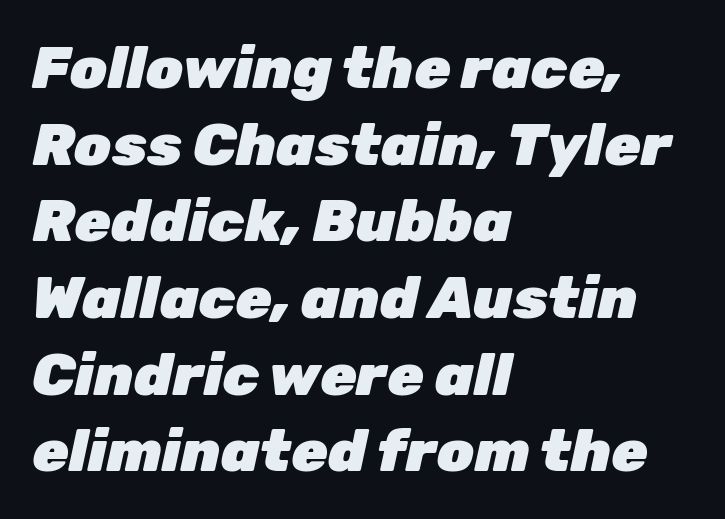
Q: Is the text bold? A: Yes.
Q: Is the text italic (slanted)? A: Yes, it leans right by about 12 degrees.
Q: Is the text underlined? A: No.
Q: How is the paragraph aligned? A: Left-aligned.
Q: Is the spacing between letters normal or unusually wide? A: Normal.
Q: Is the spacing between lines tight, normal or loose? A: Normal.
Q: Width (condensed, normal, or wide)? A: Normal.
Q: Stroke contrast? A: Low.
Q: x-height? A: Medium.
Q: Monospaced? A: No.
